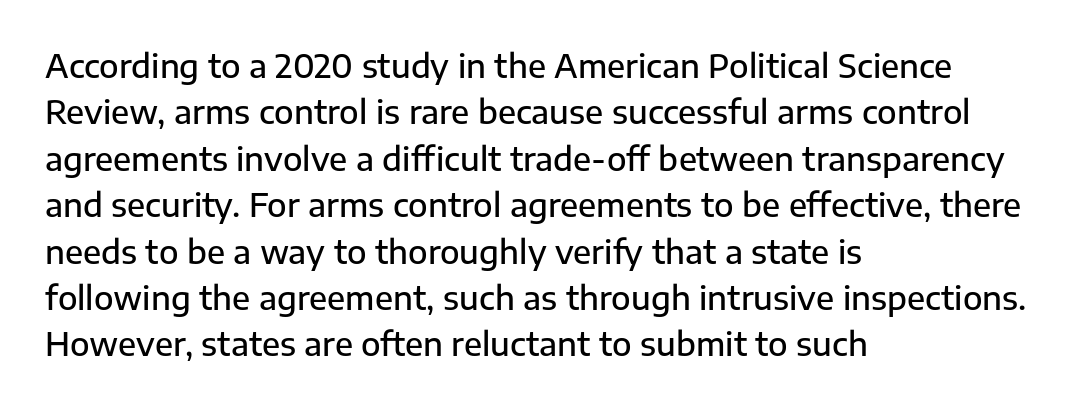
The image shows 32 px semibold sans-serif type, upright; set left-aligned, normal line spacing (1.45x), normal letter spacing, not underlined; low stroke contrast and a medium x-height.
